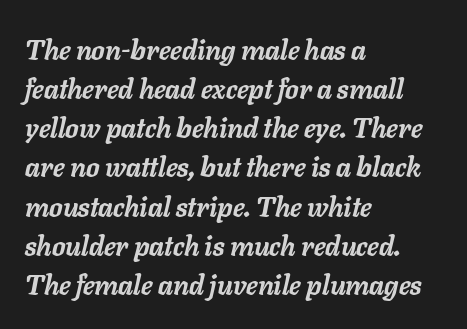
A typesetter would mark this as italic. Caption: multi-line text, flush left, ragged right. You could call the tracking neutral — neither tight nor loose. Vertically, the passage feels balanced, rows spaced as you'd expect.
